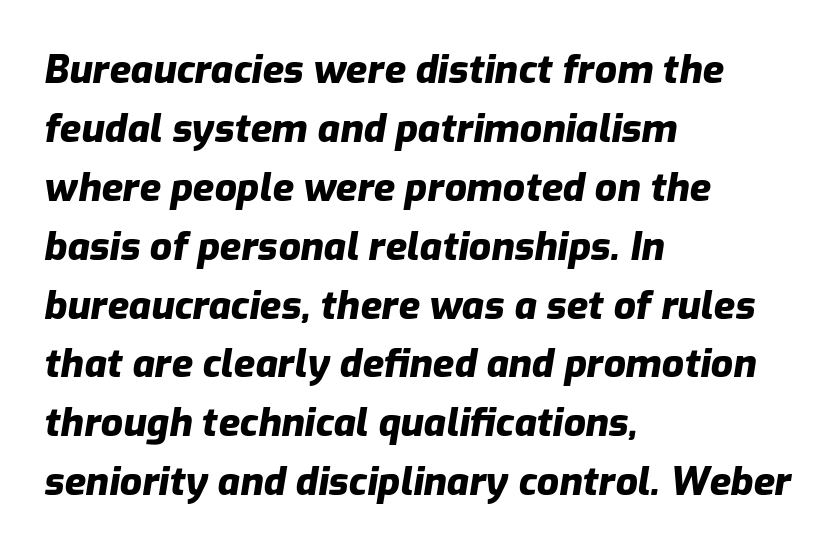
You could not count columns in this text — the font is proportionally spaced. The line-height multiplier appears to be the usual default. Any mark beneath the type? The region is blank. The type is set solid horizontally, with unmodified tracking. The letters are slanted; this is an italic face. I'd describe the lettering as bold — thick and assertive.
